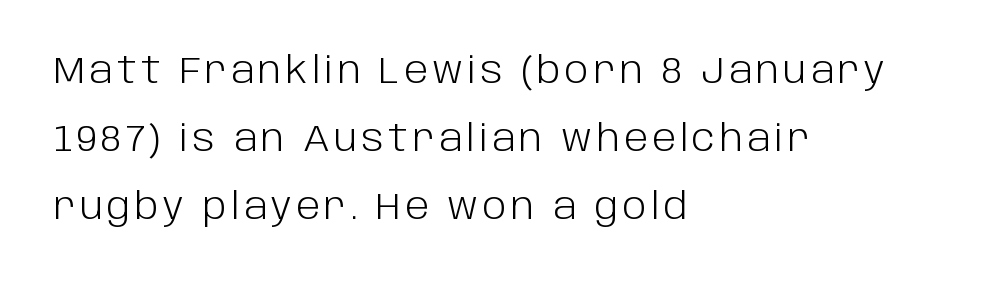
Check the space under the baseline: it is left empty. This is not heavy type; no bold has been used. The passage shown is typeset with a sans-serif family. This sample has the flowing, uneven cadence of proportional lettering.
